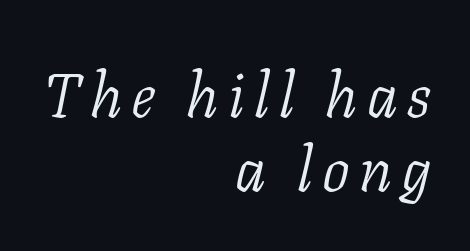
Q: Is the text bold? A: No.
Q: Is the text italic (slanted)? A: Yes, it leans right by about 11 degrees.
Q: Is the typeface a serif or a sans-serif typeface? A: Serif.
Q: Is the text underlined? A: No.
Q: How is the paragraph aligned? A: Right-aligned.
Q: Width (condensed, normal, or wide)? A: Normal.
Q: Stroke contrast? A: Low.
Q: x-height? A: Medium.
Q: Monospaced? A: No.
